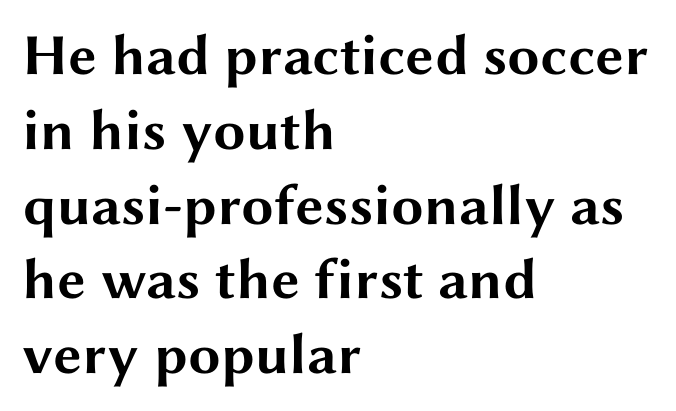
The image shows 58 px bold, wide sans-serif type, upright; set left-aligned, normal line spacing (1.29x), normal letter spacing, not underlined; medium stroke contrast and a medium x-height.
